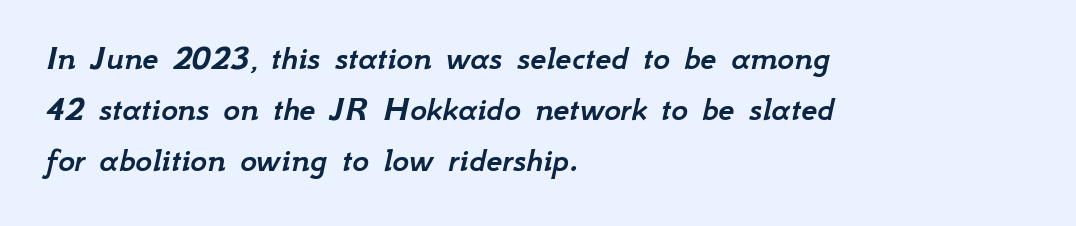
The image shows 36 px text type, italic (leaning right); set left-aligned, normal line spacing (1.41x), normal letter spacing, not underlined; low stroke contrast and a small x-height.
